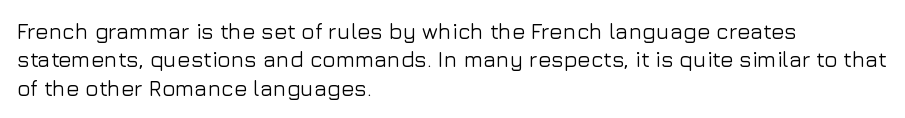
The image shows 22 px text type, upright; set left-aligned, normal line spacing (1.29x), normal letter spacing, not underlined.
